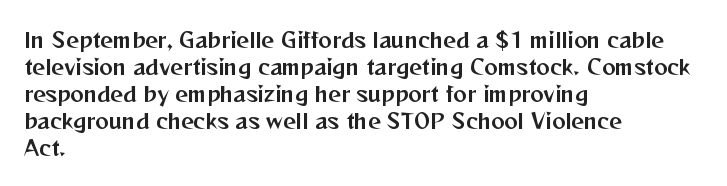
The image shows 20 px text type, upright; set left-aligned, normal line spacing (1.35x), normal letter spacing, not underlined.
